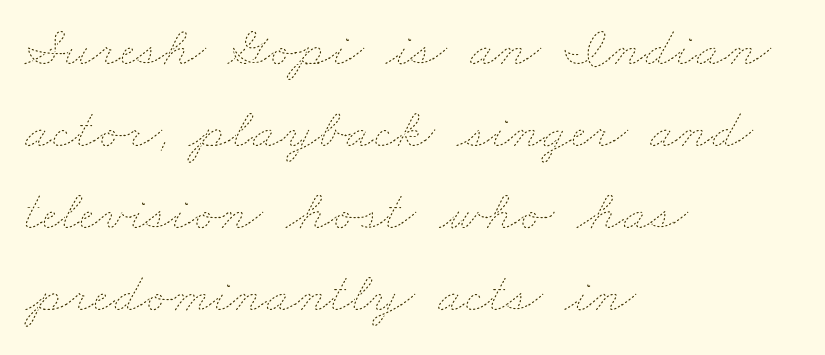
{"bold": "no", "weight": "thin", "width": "wide", "stroke_contrast": "low", "x_height": "small", "monospaced": "no", "underline": "no", "align": "left", "line_spacing": "normal", "line_spacing_ratio": 1.44, "letter_spacing": "normal", "letter_spacing_em": 0.0, "glyph_px": 57}
